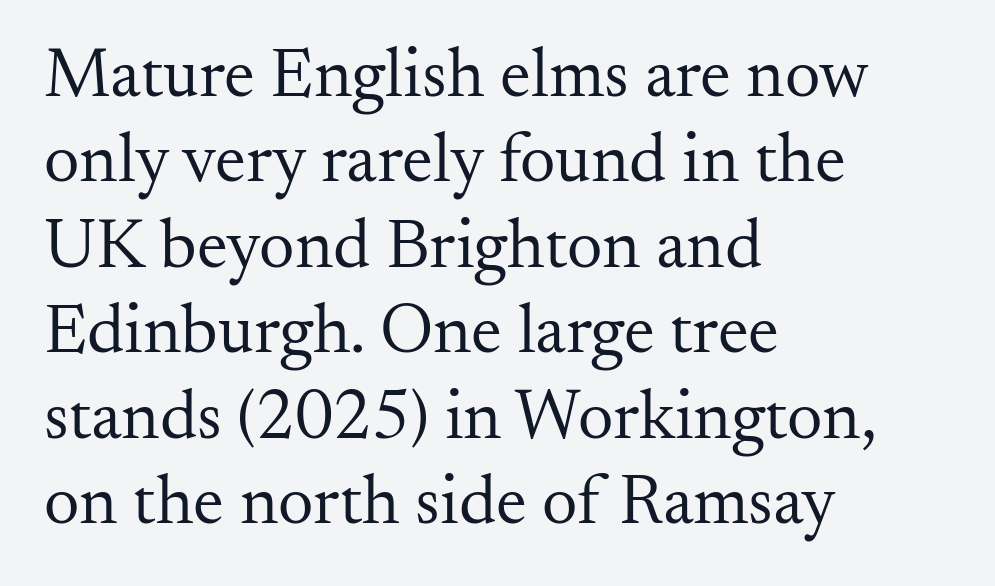
The space beneath each line is pristine and unruled. Does the type have serifs? Yes, each stem ends in a small foot. Tracking value appears to be zero — textbook default spacing. The rendering anchors every line to the left-hand side. This reads as an unemphasized weight, regular at the heaviest.
